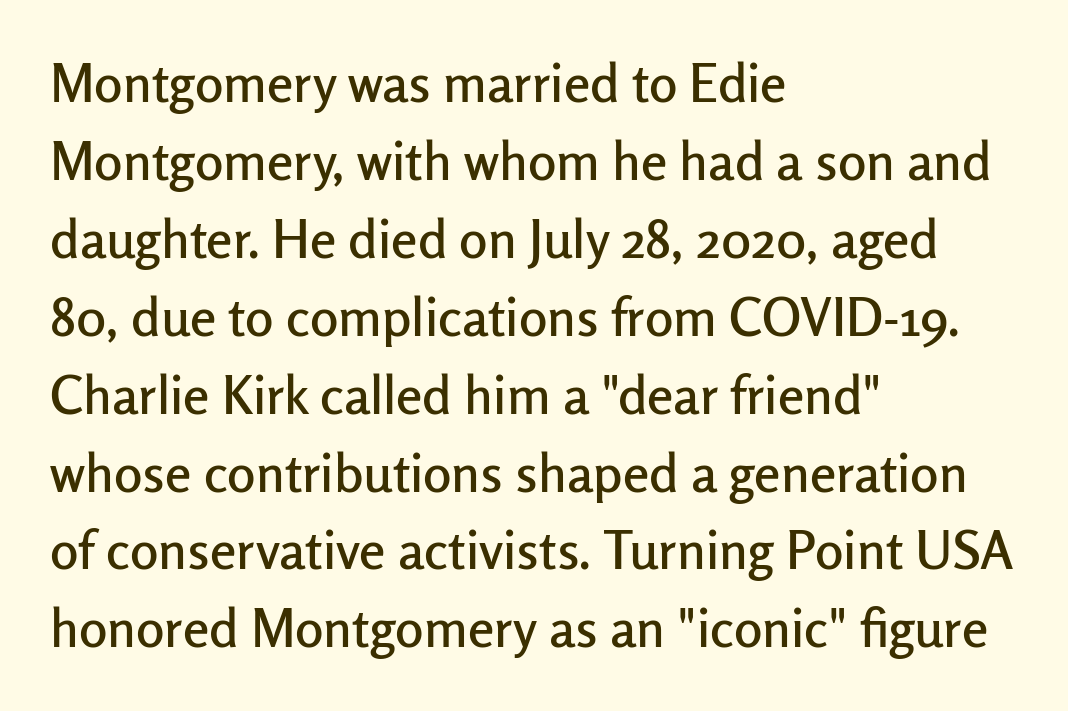
{"serif": "no", "italic": "no", "width": "normal", "stroke_contrast": "low", "x_height": "medium", "monospaced": "no", "underline": "no", "align": "left", "line_spacing": "normal", "line_spacing_ratio": 1.47, "letter_spacing": "normal", "letter_spacing_em": 0.0, "glyph_px": 53}
